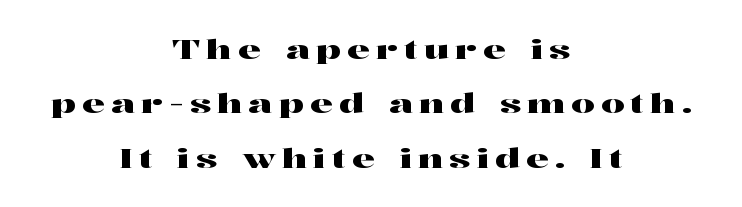
The image shows 26 px text type, upright; set centered, loose line spacing (2.09x), unusually wide letter spacing (+0.24 em), not underlined.
